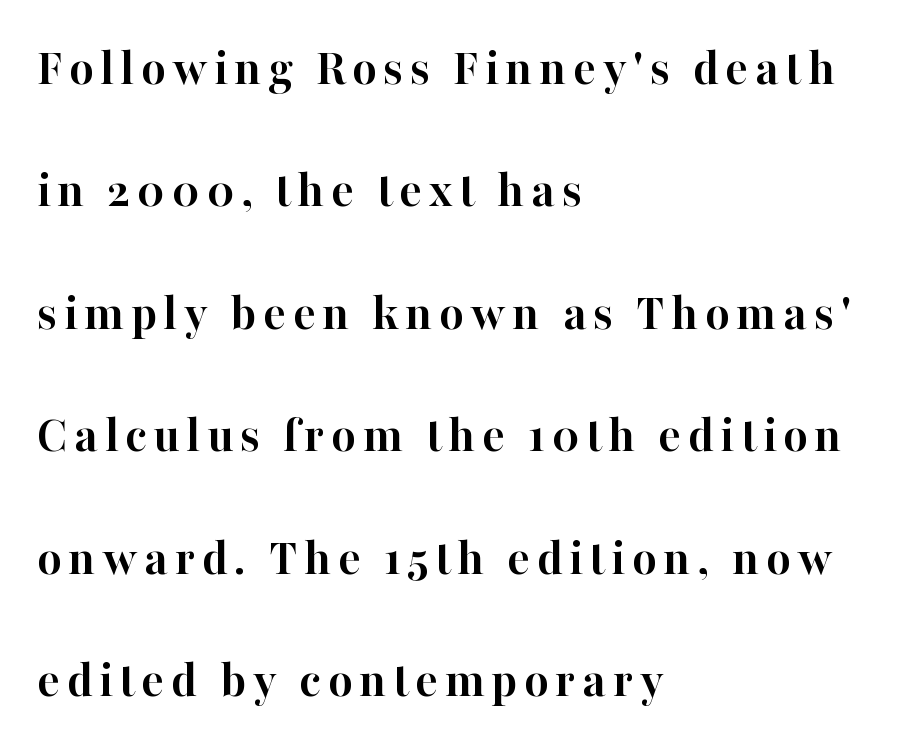
{"serif": "yes", "italic": "no", "bold": "yes", "weight": "semibold", "width": "normal", "stroke_contrast": "high", "x_height": "medium", "monospaced": "no", "underline": "no", "align": "left", "line_spacing": "loose", "line_spacing_ratio": 2.31, "glyph_px": 53}
